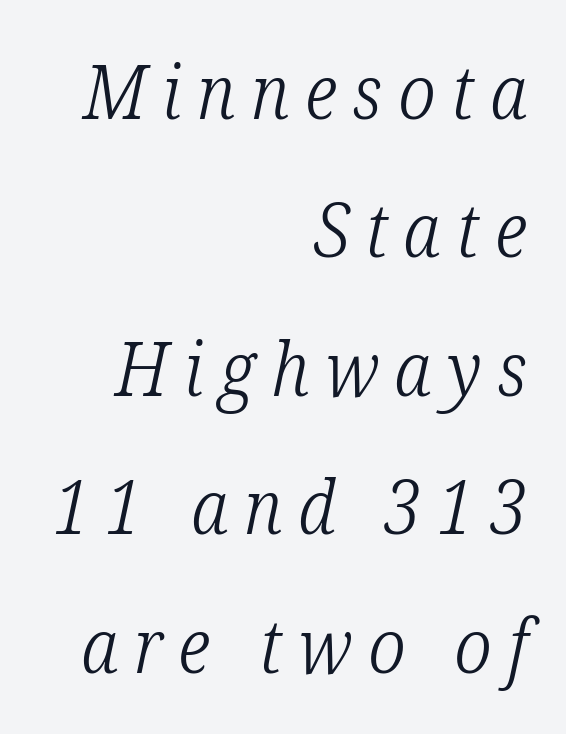
Q: Is the text bold? A: No.
Q: Is the text italic (slanted)? A: Yes, it leans right by about 12 degrees.
Q: Is the typeface a serif or a sans-serif typeface? A: Serif.
Q: Is the text underlined? A: No.
Q: How is the paragraph aligned? A: Right-aligned.
Q: Is the spacing between letters normal or unusually wide? A: Unusually wide.
Q: Width (condensed, normal, or wide)? A: Condensed.
Q: Stroke contrast? A: Low.
Q: x-height? A: Medium.
Q: Monospaced? A: No.
